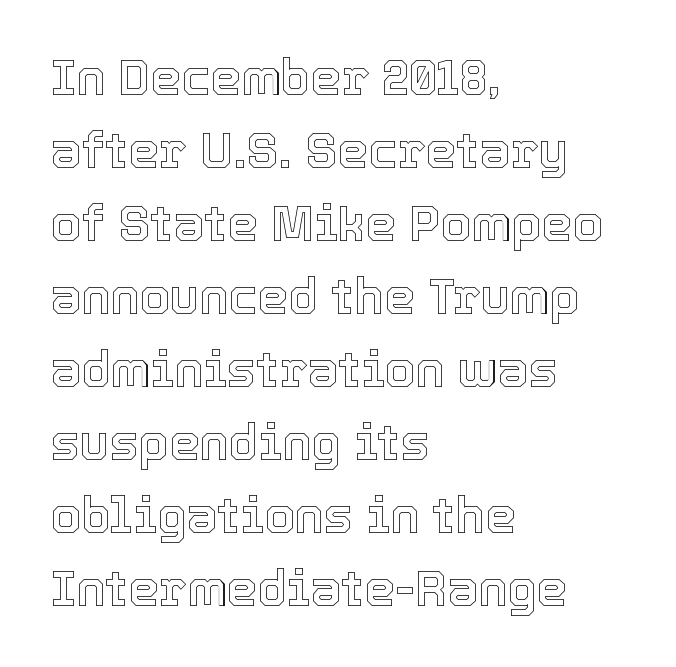
{"italic": "no", "width": "normal", "x_height": "medium", "monospaced": "no", "underline": "no", "align": "left", "line_spacing": "normal", "line_spacing_ratio": 1.49, "letter_spacing": "normal", "letter_spacing_em": 0.0, "glyph_px": 49}
